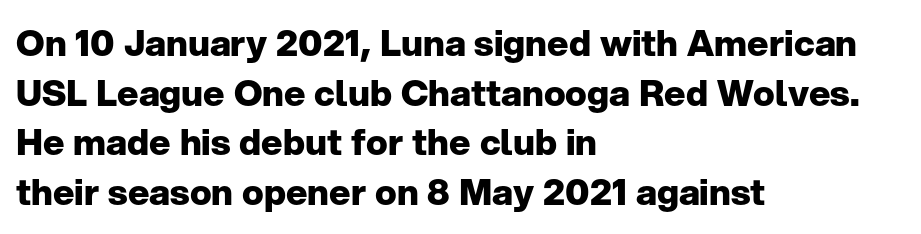
The image shows 36 px heavy sans-serif type, upright; set left-aligned, normal line spacing (1.38x), normal letter spacing, not underlined; low stroke contrast and a medium x-height.
